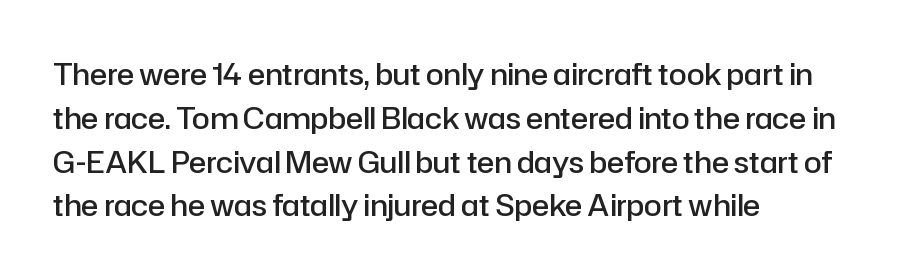
{"serif": "no", "italic": "no", "bold": "semi", "weight": "semibold", "width": "normal", "stroke_contrast": "low", "x_height": "medium", "monospaced": "no", "underline": "no", "align": "left", "line_spacing": "normal", "line_spacing_ratio": 1.51, "letter_spacing": "normal", "letter_spacing_em": 0.0, "glyph_px": 29}
